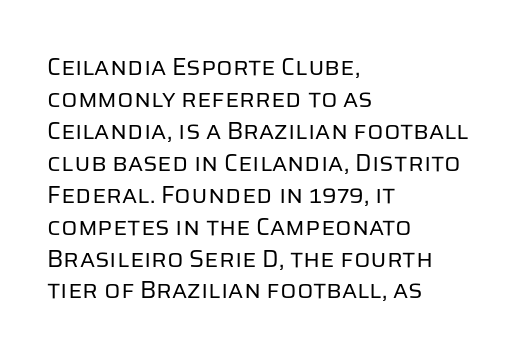
The image shows 24 px text type, upright; set left-aligned, normal line spacing (1.33x), normal letter spacing, not underlined.
